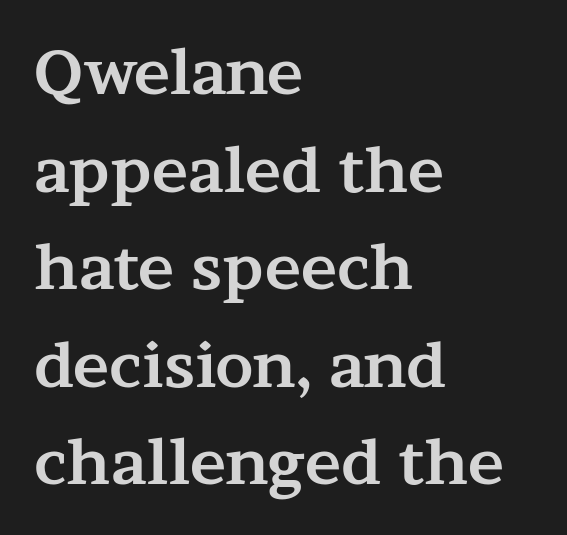
The image shows 61 px bold, wide serif type, upright; set left-aligned, normal line spacing (1.6x), normal letter spacing, not underlined; medium stroke contrast and a medium x-height.
